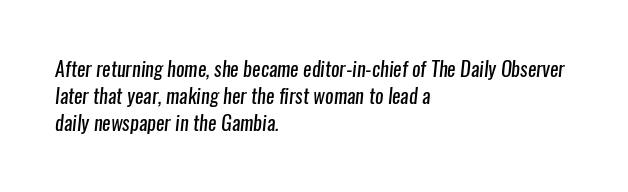
{"bold": "no", "underline": "no", "align": "left", "line_spacing": "normal", "line_spacing_ratio": 1.35, "letter_spacing": "normal", "letter_spacing_em": 0.0, "glyph_px": 20}
